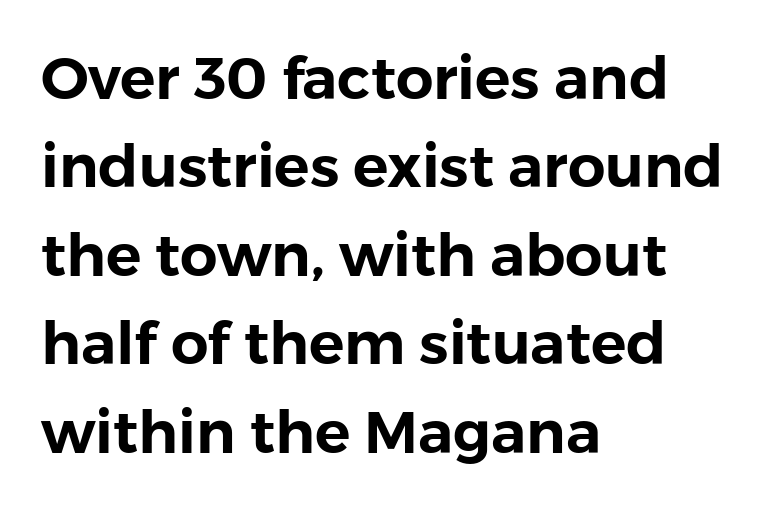
The image shows 59 px sans-serif type, upright; set left-aligned, normal line spacing (1.5x), normal letter spacing, not underlined; low stroke contrast and a medium x-height.
